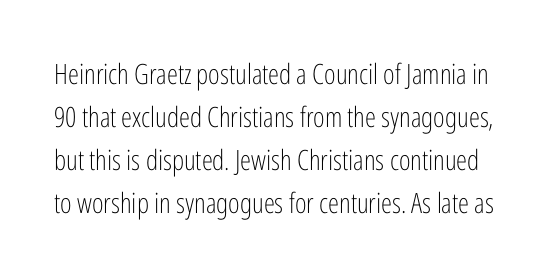
Q: Is the text bold? A: No.
Q: Is the text italic (slanted)? A: No, it is upright.
Q: Is the typeface a serif or a sans-serif typeface? A: Sans-serif.
Q: Is the text underlined? A: No.
Q: Is the spacing between letters normal or unusually wide? A: Normal.
Q: Is the spacing between lines tight, normal or loose? A: Normal.
Q: Width (condensed, normal, or wide)? A: Condensed.
Q: Stroke contrast? A: Low.
Q: x-height? A: Medium.
Q: Monospaced? A: No.
